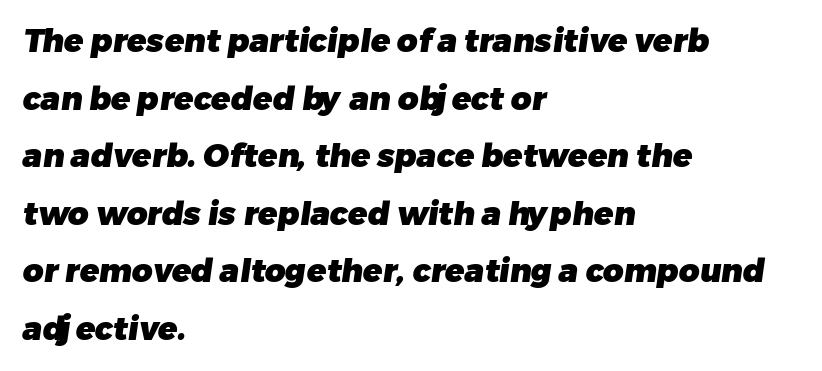
The image shows 32 px heavy sans-serif type; set left-aligned, line spacing 1.8x, normal letter spacing, not underlined; low stroke contrast and a medium x-height.
